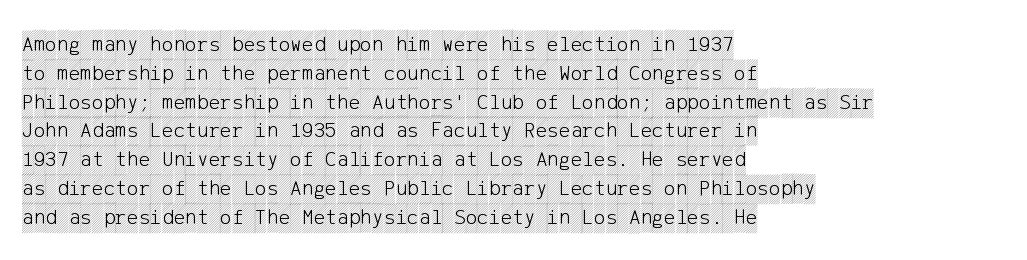
Descender tails drop into unmarked territory. Horizontal alignment here is leftward, the default for most running prose. Does extra space separate the letters? No, they use regular spacing. Upright lettering throughout. Evenly set lines give the paragraph a standard silhouette.
